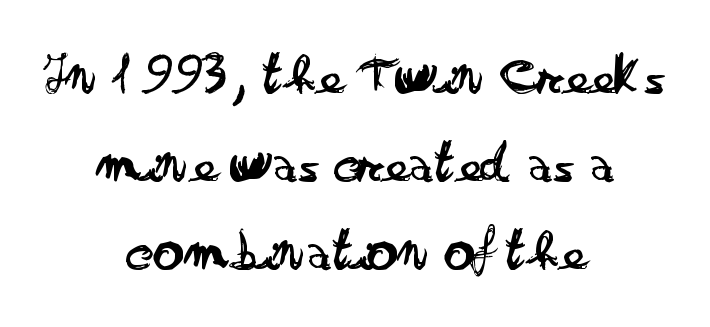
{"serif": "no", "italic": "no", "bold": "no", "weight": "regular", "width": "wide", "stroke_contrast": "low", "x_height": "small", "monospaced": "no", "underline": "no", "align": "center", "line_spacing": "normal", "line_spacing_ratio": 1.47, "letter_spacing": "normal", "letter_spacing_em": 0.0, "glyph_px": 60}
